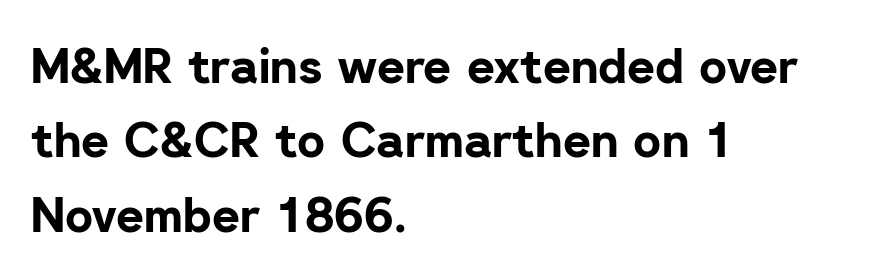
{"serif": "no", "italic": "no", "bold": "yes", "weight": "bold", "width": "normal", "stroke_contrast": "low", "x_height": "medium", "monospaced": "no", "underline": "no", "align": "left", "line_spacing": "normal", "line_spacing_ratio": 1.55, "letter_spacing": "normal", "letter_spacing_em": 0.0, "glyph_px": 48}
